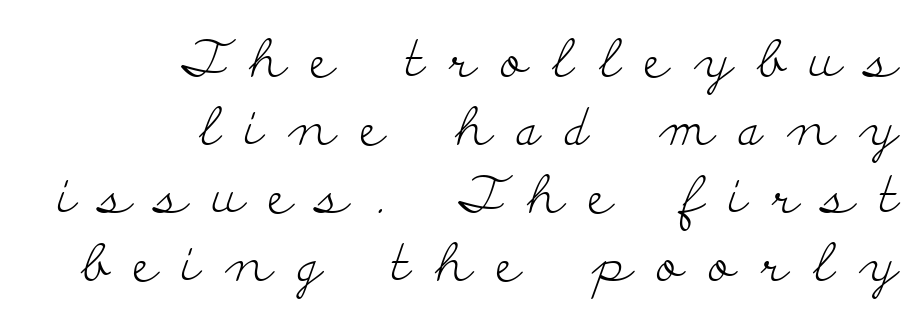
Casual observation: everything's shoved over to the right. A light-to-regular cut is what we see here. Is the letter spacing exaggerated? Yes — the characters are pushed far apart. The rendering shows small feet on the letterforms — a serif design. Check under the words: just untouched page.
